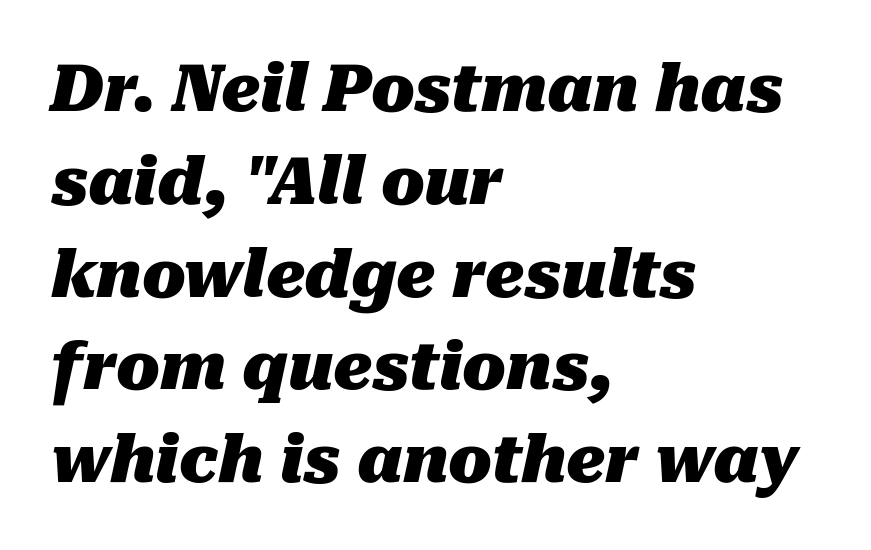
Typeset ragged right — the left edge is the straight one. Nobody touched the tracking dial on this one. Vertically, the passage feels balanced, rows spaced as you'd expect. Underlining? Definitely not there. On the weight axis this lands at bold, roughly 700. The passage shown leans; its letterforms are oblique.
